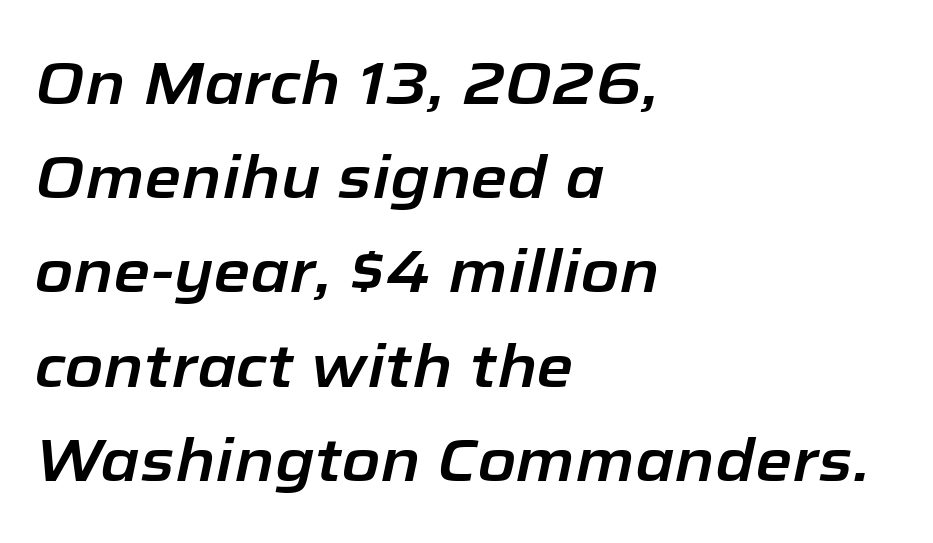
Q: Is the text italic (slanted)? A: Yes, it leans right by about 12 degrees.
Q: Is the text underlined? A: No.
Q: How is the paragraph aligned? A: Left-aligned.
Q: Is the spacing between letters normal or unusually wide? A: Normal.
Q: Is the spacing between lines tight, normal or loose? A: Normal.
Q: Width (condensed, normal, or wide)? A: Normal.
Q: Stroke contrast? A: Low.
Q: x-height? A: Medium.
Q: Monospaced? A: No.
